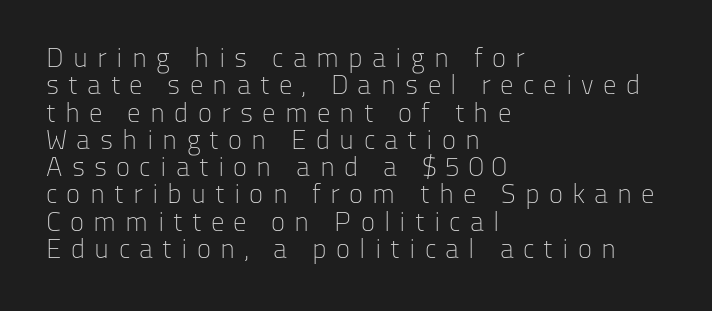
Q: Is the text bold? A: No.
Q: Is the text italic (slanted)? A: No, it is upright.
Q: Is the text underlined? A: No.
Q: How is the paragraph aligned? A: Left-aligned.
Q: Is the spacing between letters normal or unusually wide? A: Unusually wide.
Q: Is the spacing between lines tight, normal or loose? A: Tight.
